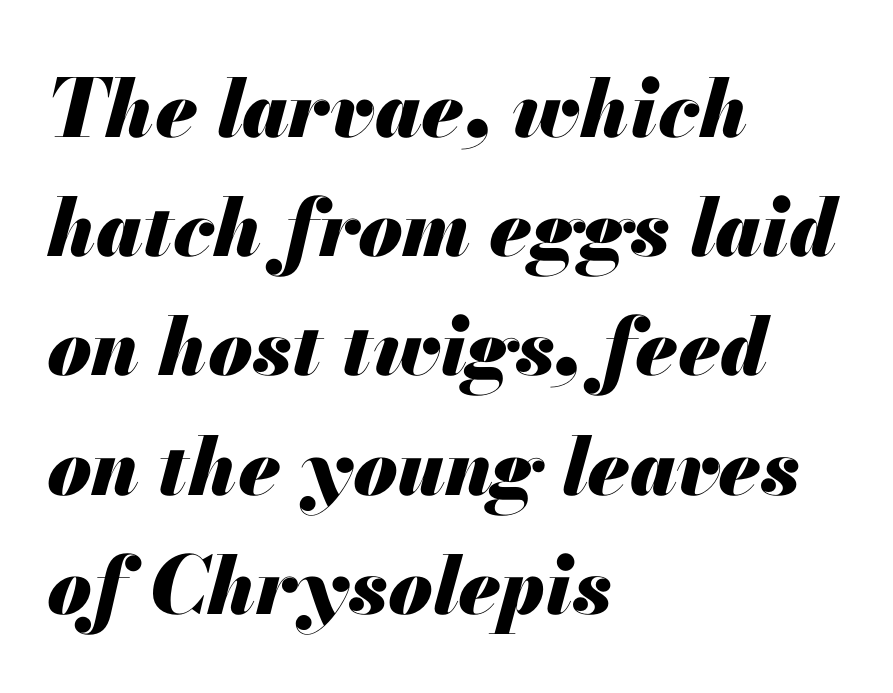
The image shows 80 px heavy type, italic (leaning right); set left-aligned, normal line spacing (1.49x), normal letter spacing, not underlined; medium stroke contrast and a small x-height.
